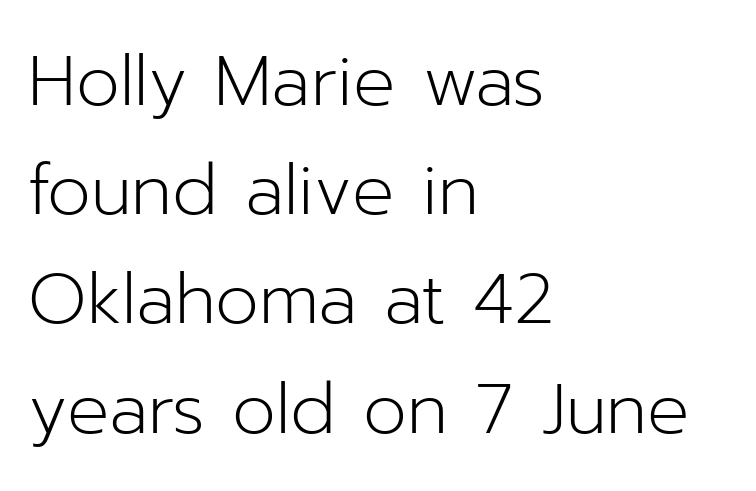
These lines were composed using upright roman letters. The rows are spaced the way most documents space them. Is the stroke heavy? The answer is a plain regular-or-lighter. The paragraph shown leans on its left margin. Nope, no serifs anywhere on these letters. Here the glyphs are tracked normally, forming tight word shapes.
